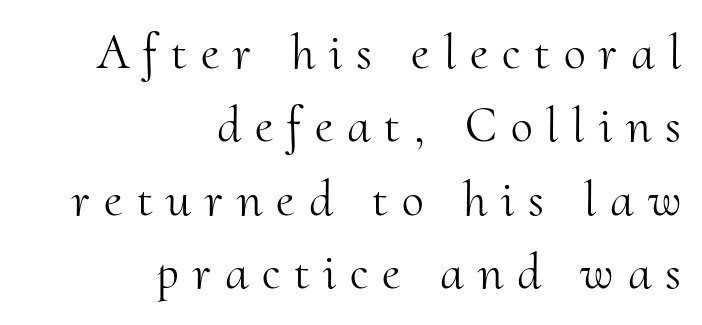
The paragraph has a hard right edge and a soft left edge. Glyph-to-glyph distance is far greater than everyday printed text. The weight tops out at a normal text grade. Notice how descenders clear the ascenders below comfortably — that's standard leading.
